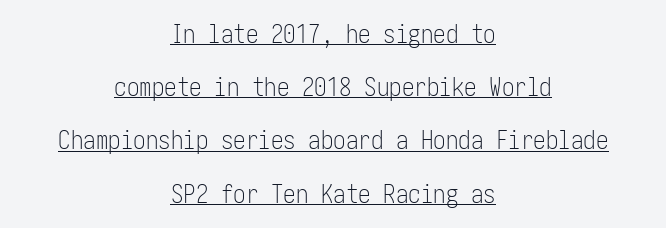
Q: Is the text bold? A: No.
Q: Is the text italic (slanted)? A: No, it is upright.
Q: Is the text underlined? A: Yes.
Q: How is the paragraph aligned? A: Centered.
Q: Is the spacing between letters normal or unusually wide? A: Normal.
Q: Is the spacing between lines tight, normal or loose? A: Loose.
